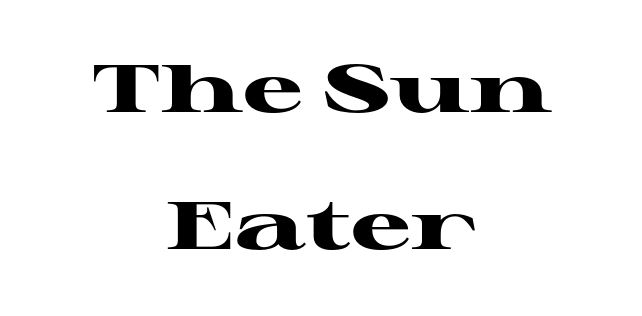
The image shows 67 px heavy, wide serif type, upright; set centered, loose line spacing (2.05x), normal letter spacing, not underlined; high stroke contrast and a medium x-height.
